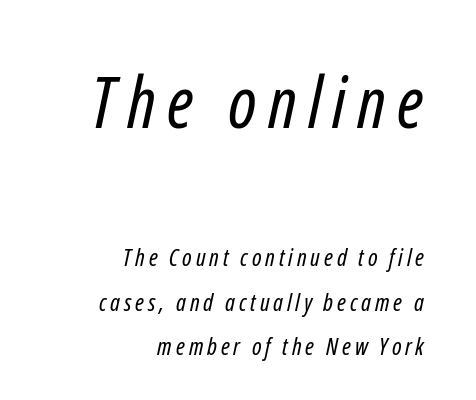
The image shows 71 px regular-weight, condensed sans-serif type; set right-aligned, line spacing 1.85x, not underlined; the first (top) block is 2.96x larger; low stroke contrast and a medium x-height.
